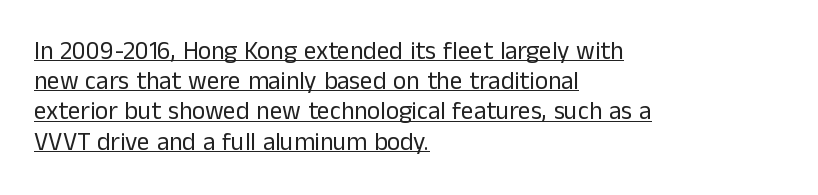
{"italic": "no", "bold": "no", "underline": "yes", "align": "left", "line_spacing_ratio": 1.21, "letter_spacing": "normal", "letter_spacing_em": 0.0, "glyph_px": 25}
